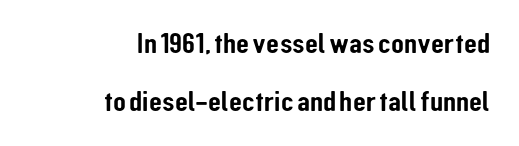
Q: Is the text italic (slanted)? A: No, it is upright.
Q: Is the typeface a serif or a sans-serif typeface? A: Sans-serif.
Q: Is the text underlined? A: No.
Q: How is the paragraph aligned? A: Right-aligned.
Q: Is the spacing between letters normal or unusually wide? A: Normal.
Q: Is the spacing between lines tight, normal or loose? A: Loose.
Q: Width (condensed, normal, or wide)? A: Condensed.
Q: Stroke contrast? A: Low.
Q: x-height? A: Medium.
Q: Monospaced? A: No.
